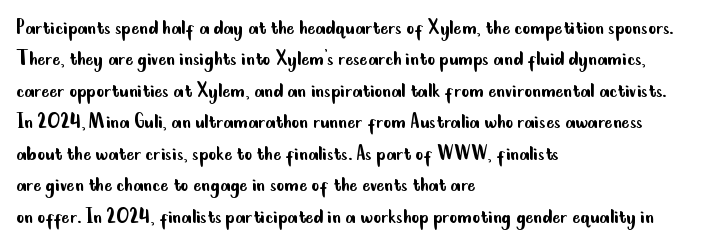
What stands out about the letter spacing? Nothing — it is the standard amount. Unmarked baselines from the first word to the last. The rendering anchors every line to the left-hand side. Regarding leading, the lines here are spaced in the standard way. Compared with a typical body face, this is equally light or lighter still. In terms of posture, this sample is upright.
